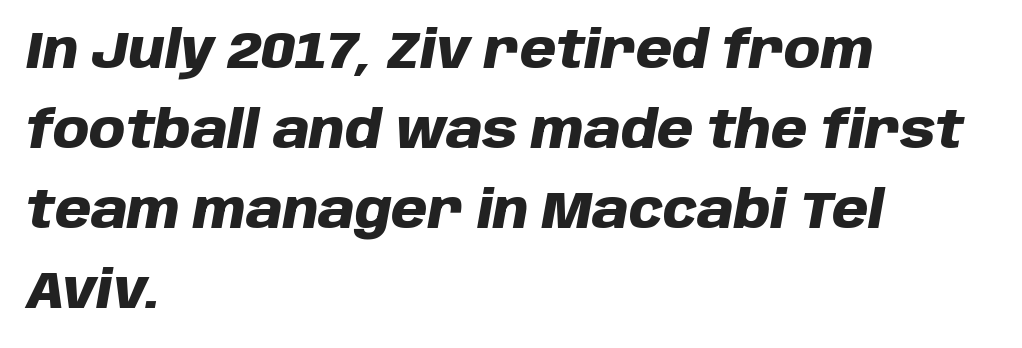
{"italic": "yes", "lean": "right", "slant_degrees": 10, "bold": "yes", "weight": "heavy", "width": "normal", "stroke_contrast": "low", "x_height": "large", "monospaced": "no", "underline": "no", "align": "left", "line_spacing": "normal", "line_spacing_ratio": 1.54, "letter_spacing": "normal", "letter_spacing_em": 0.0, "glyph_px": 52}
